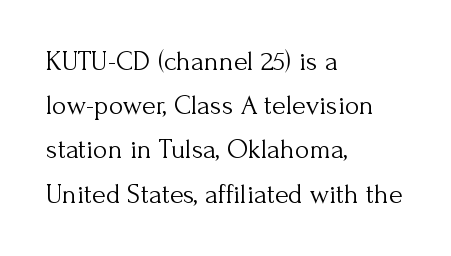
{"serif": "yes", "italic": "no", "bold": "no", "weight": "light", "width": "normal", "stroke_contrast": "medium", "x_height": "small", "monospaced": "no", "underline": "no", "align": "left", "line_spacing": "normal", "line_spacing_ratio": 1.58, "letter_spacing": "normal", "letter_spacing_em": 0.0, "glyph_px": 28}
